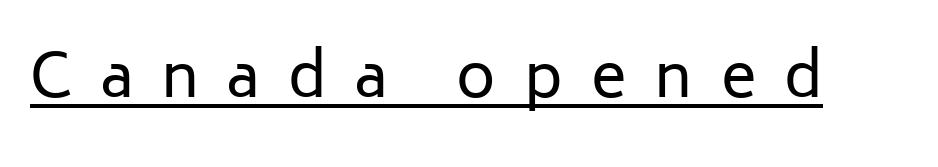
The image shows 60 px regular-weight sans-serif type, upright; set unusually wide letter spacing (+0.47 em), underlined; low stroke contrast and a medium x-height.
